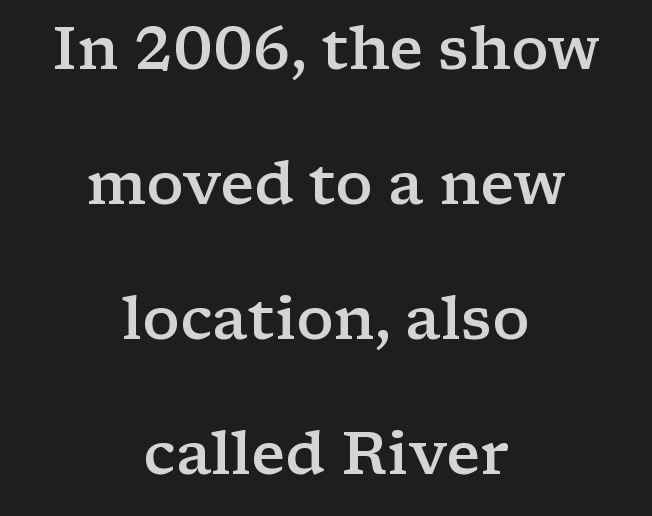
Q: Is the text bold? A: Semi-bold.
Q: Is the text italic (slanted)? A: No, it is upright.
Q: Is the typeface a serif or a sans-serif typeface? A: Serif.
Q: Is the text underlined? A: No.
Q: How is the paragraph aligned? A: Centered.
Q: Is the spacing between letters normal or unusually wide? A: Normal.
Q: Is the spacing between lines tight, normal or loose? A: Loose.
Q: Width (condensed, normal, or wide)? A: Wide.
Q: Stroke contrast? A: Low.
Q: x-height? A: Medium.
Q: Monospaced? A: No.
